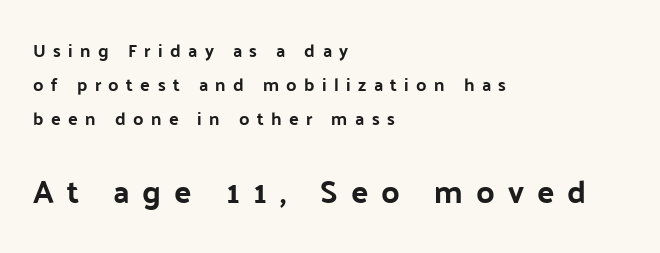
Q: Is the text bold? A: Yes.
Q: Is the text italic (slanted)? A: No, it is upright.
Q: Is the typeface a serif or a sans-serif typeface? A: Sans-serif.
Q: Is the text underlined? A: No.
Q: How is the paragraph aligned? A: Left-aligned.
Q: Is the spacing between letters normal or unusually wide? A: Unusually wide.
Q: Which block of text is set in a larger size, the first (top) or the second (bottom)? A: The second (bottom) one.
Q: Width (condensed, normal, or wide)? A: Normal.
Q: Stroke contrast? A: Low.
Q: x-height? A: Medium.
Q: Monospaced? A: No.
